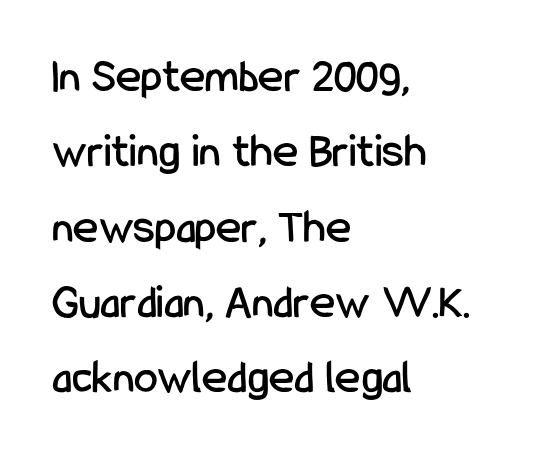
The image shows 48 px condensed sans-serif type, upright; set left-aligned, normal line spacing (1.57x), normal letter spacing, not underlined; low stroke contrast and a medium x-height.
